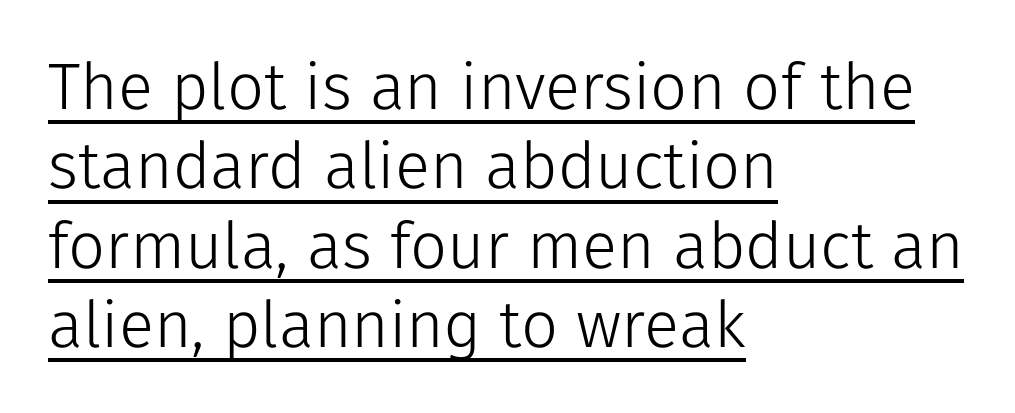
Q: Is the text bold? A: No.
Q: Is the text italic (slanted)? A: No, it is upright.
Q: Is the typeface a serif or a sans-serif typeface? A: Sans-serif.
Q: Is the text underlined? A: Yes.
Q: How is the paragraph aligned? A: Left-aligned.
Q: Is the spacing between letters normal or unusually wide? A: Normal.
Q: Width (condensed, normal, or wide)? A: Normal.
Q: Stroke contrast? A: Low.
Q: x-height? A: Medium.
Q: Monospaced? A: No.
